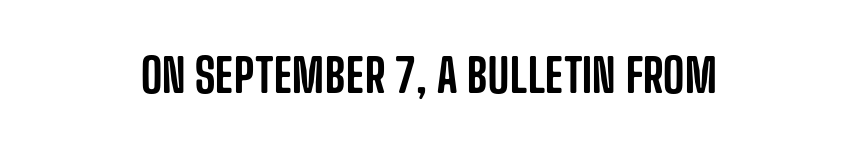
Q: Is the text italic (slanted)? A: No, it is upright.
Q: Is the typeface a serif or a sans-serif typeface? A: Sans-serif.
Q: Is the text underlined? A: No.
Q: Is the spacing between letters normal or unusually wide? A: Normal.
Q: Width (condensed, normal, or wide)? A: Condensed.
Q: Stroke contrast? A: Low.
Q: x-height? A: Large.
Q: Monospaced? A: No.
